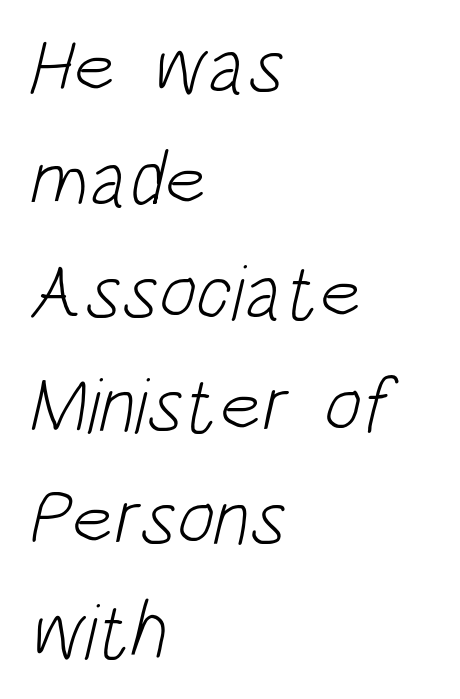
The passage shown is typed in a proportional face where columns would drift. Tracking here is standard; glyphs follow each other at the usual distance. Note: no serifs on the glyphs. Notice how the passage keeps a crisp vertical edge on the left only. Does the leading feel generous? No, just average. This rendering features lettering with no underline.
